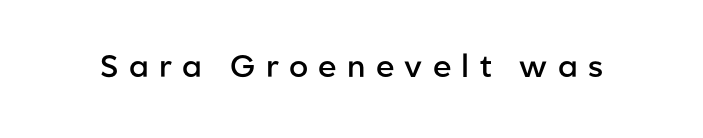
Designer's note — italics off, roman on. Bare-footed words on every line. Students, note that the glyphs here are deliberately spaced far apart. A typesetter would label this face a sans. Varying glyph widths throughout — classic text-font behaviour.
